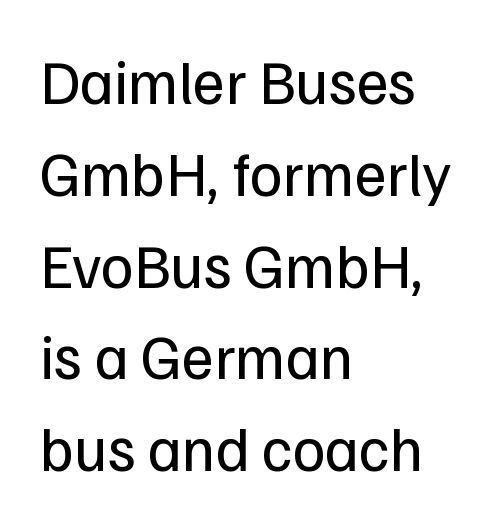
Q: Is the text bold? A: No.
Q: Is the text italic (slanted)? A: No, it is upright.
Q: Is the typeface a serif or a sans-serif typeface? A: Sans-serif.
Q: Is the text underlined? A: No.
Q: How is the paragraph aligned? A: Left-aligned.
Q: Is the spacing between letters normal or unusually wide? A: Normal.
Q: Is the spacing between lines tight, normal or loose? A: Normal.
Q: Width (condensed, normal, or wide)? A: Normal.
Q: Stroke contrast? A: Low.
Q: x-height? A: Medium.
Q: Monospaced? A: No.
